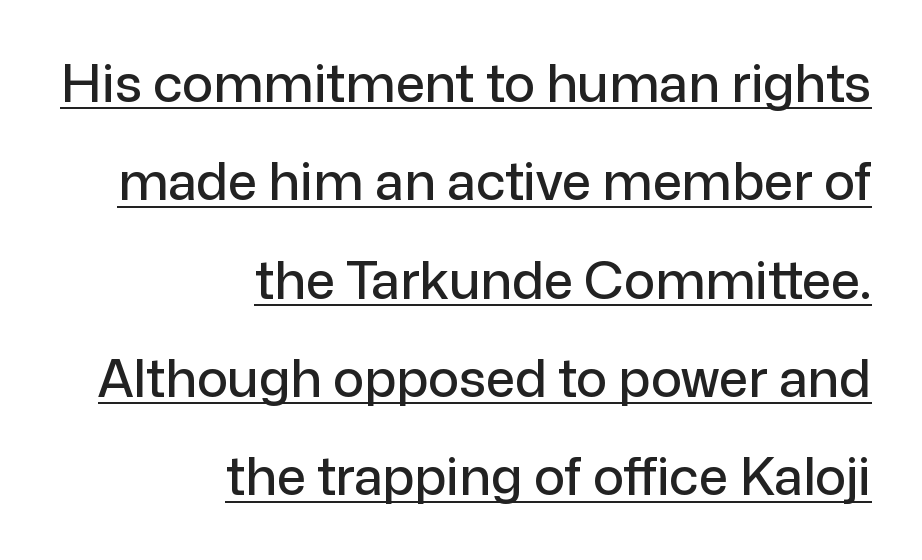
Nope, not italic — everything's standing straight. Caption: lettering with a line underneath. Glyph-to-glyph distance matches everyday printed text. Teacher's note: observe the even right margin — that is flush-right alignment. Typographically, this falls in the sans-serif category.
